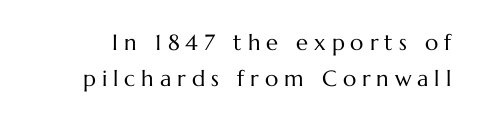
The image shows 22 px text type, upright; set normal line spacing (1.64x), unusually wide letter spacing (+0.27 em), not underlined.
